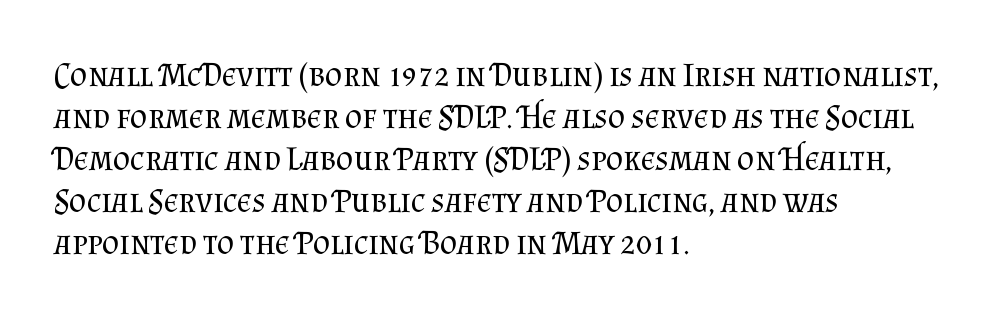
The image shows 33 px regular-weight serif type, upright; set left-aligned, normal line spacing (1.27x), normal letter spacing, not underlined; medium stroke contrast and a small x-height.
